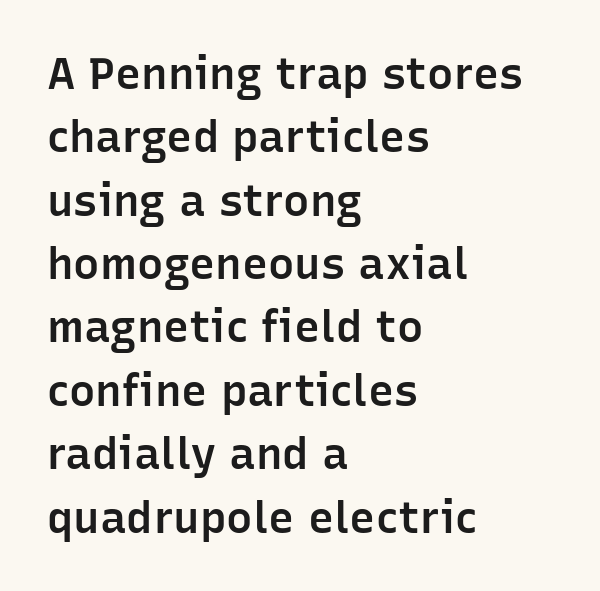
Q: Is the text bold? A: Semi-bold.
Q: Is the text italic (slanted)? A: No, it is upright.
Q: Is the typeface a serif or a sans-serif typeface? A: Sans-serif.
Q: Is the text underlined? A: No.
Q: How is the paragraph aligned? A: Left-aligned.
Q: Is the spacing between letters normal or unusually wide? A: Normal.
Q: Is the spacing between lines tight, normal or loose? A: Normal.
Q: Width (condensed, normal, or wide)? A: Normal.
Q: Stroke contrast? A: Low.
Q: x-height? A: Medium.
Q: Monospaced? A: No.
